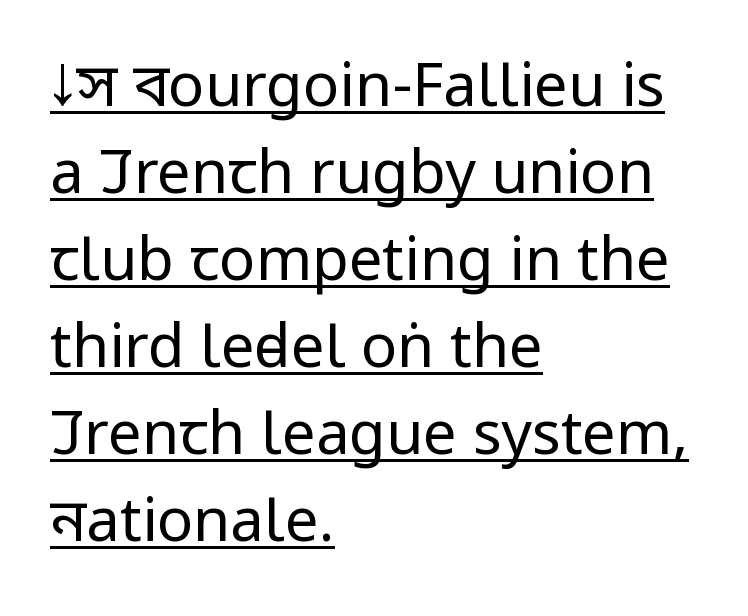
The image shows 60 px regular-weight, condensed sans-serif type, upright; set left-aligned, normal line spacing (1.45x), normal letter spacing, underlined; low stroke contrast and a large x-height.
